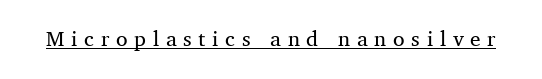
The image shows 21 px text type, upright; set unusually wide letter spacing (+0.32 em), underlined.
